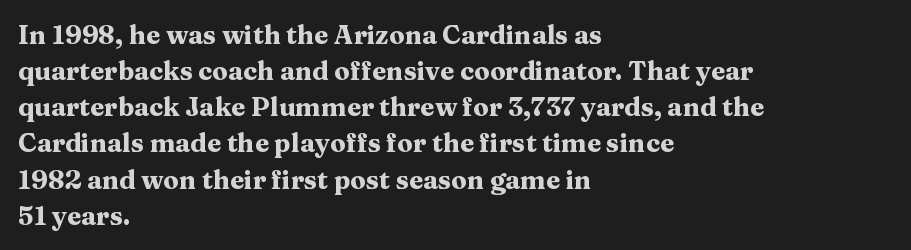
{"italic": "no", "bold": "yes", "underline": "no", "align": "left", "line_spacing": "normal", "line_spacing_ratio": 1.39, "letter_spacing": "normal", "letter_spacing_em": 0.0, "glyph_px": 26}
